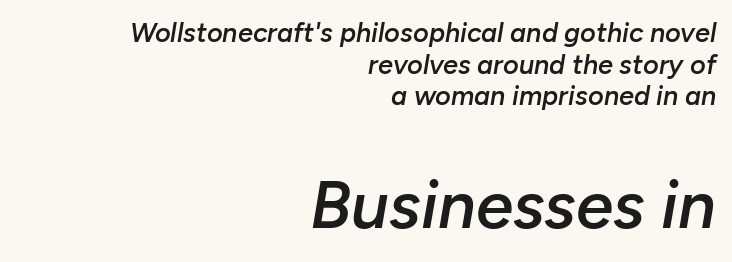
The image shows 67 px semibold type, italic (leaning right); set right-aligned, line spacing 1.17x, normal letter spacing, not underlined; the second (bottom) block is 2.48x larger; low stroke contrast and a medium x-height.
